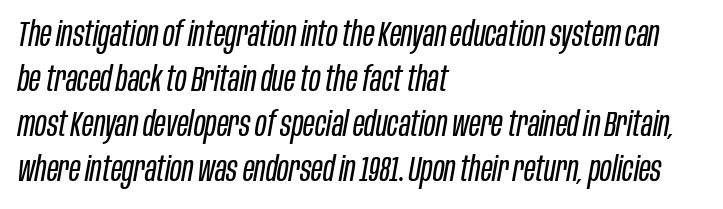
{"italic": "yes", "lean": "right", "slant_degrees": 10, "bold": "no", "weight": "regular", "width": "condensed", "stroke_contrast": "low", "x_height": "large", "monospaced": "no", "underline": "no", "align": "left", "line_spacing": "normal", "line_spacing_ratio": 1.29, "letter_spacing": "normal", "letter_spacing_em": 0.0, "glyph_px": 35}
